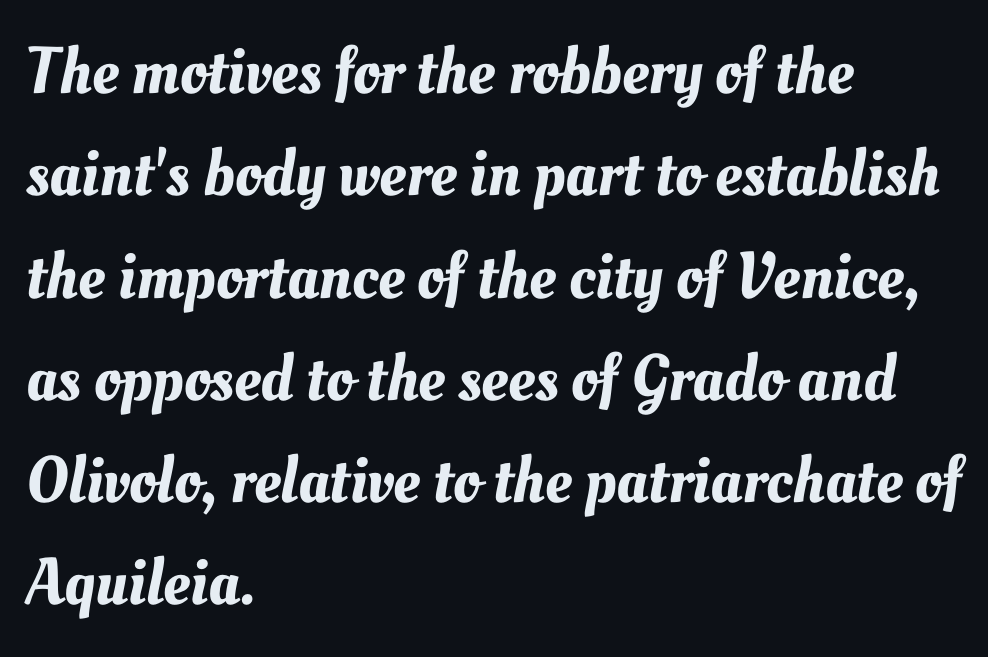
Tracking value appears to be zero — textbook default spacing. Line beginnings align vertically; line endings do not. Descender tails drop into unmarked territory. What's the leading like? Ordinary, nothing unusual. Note the varied advance widths — an 'i' is clearly narrower than an 'm'.
